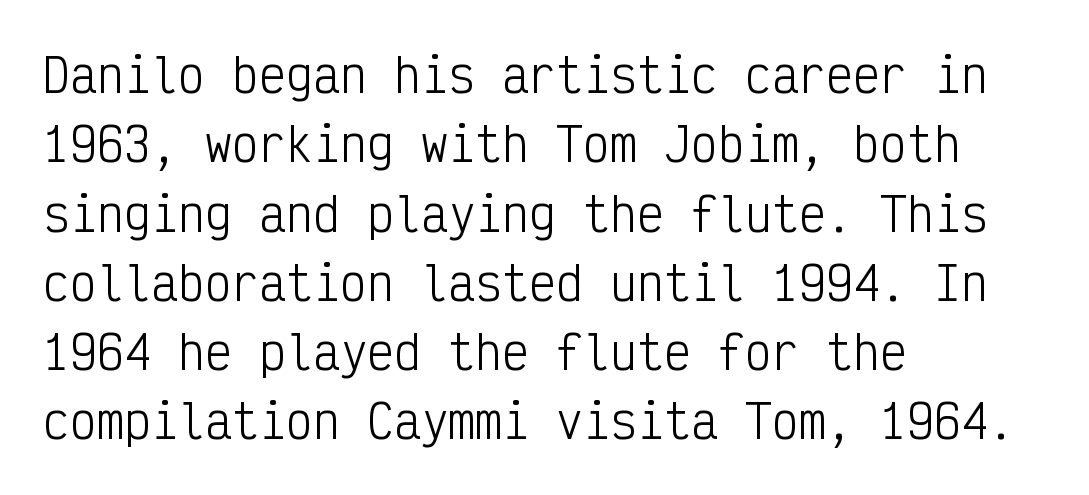
The image shows 45 px light, condensed sans-serif type, upright, monospaced; set left-aligned, normal line spacing (1.54x), normal letter spacing, not underlined; low stroke contrast and a medium x-height.
